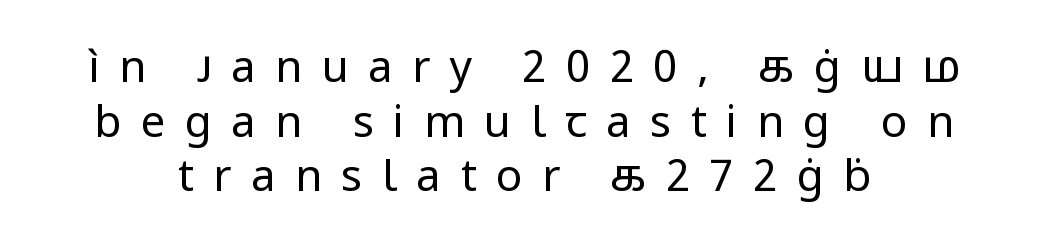
{"serif": "no", "italic": "no", "bold": "no", "weight": "regular", "width": "normal", "stroke_contrast": "low", "x_height": "medium", "monospaced": "no", "underline": "no", "align": "center", "line_spacing_ratio": 1.24, "letter_spacing": "wide", "letter_spacing_em": 0.44, "glyph_px": 44}
